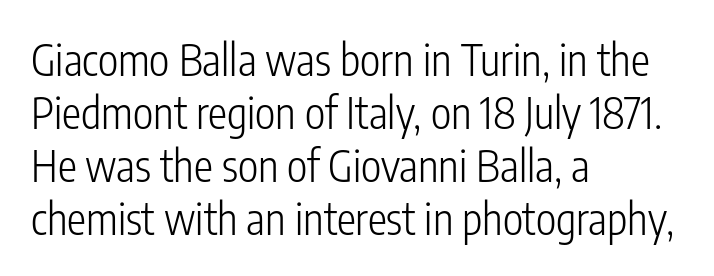
The image shows 43 px light, condensed sans-serif type, upright; set left-aligned, line spacing 1.23x, normal letter spacing, not underlined; low stroke contrast and a medium x-height.
